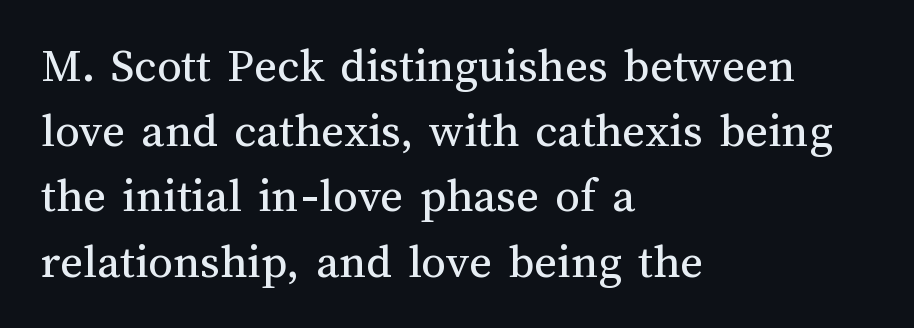
Q: Is the text bold? A: No.
Q: Is the text italic (slanted)? A: No, it is upright.
Q: Is the text underlined? A: No.
Q: How is the paragraph aligned? A: Left-aligned.
Q: Is the spacing between letters normal or unusually wide? A: Normal.
Q: Is the spacing between lines tight, normal or loose? A: Normal.
Q: Width (condensed, normal, or wide)? A: Normal.
Q: Stroke contrast? A: Medium.
Q: x-height? A: Medium.
Q: Monospaced? A: No.
